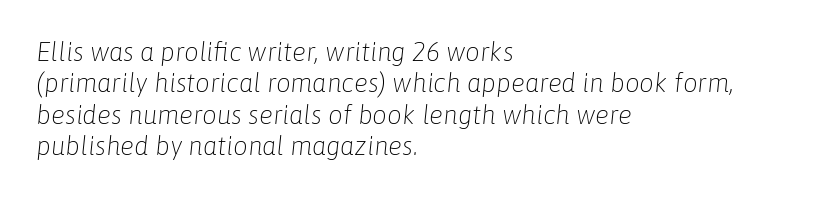
{"italic": "yes", "lean": "right", "slant_degrees": 6, "bold": "no", "underline": "no", "align": "left", "line_spacing_ratio": 1.21, "letter_spacing": "normal", "letter_spacing_em": 0.0, "glyph_px": 26}
